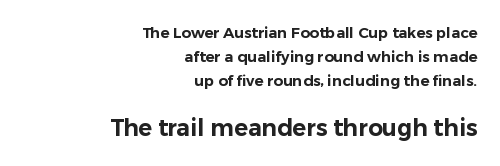
The image shows 23 px text type, upright; set right-aligned, normal line spacing (1.6x), normal letter spacing, not underlined; the second (bottom) block is 1.53x larger.
